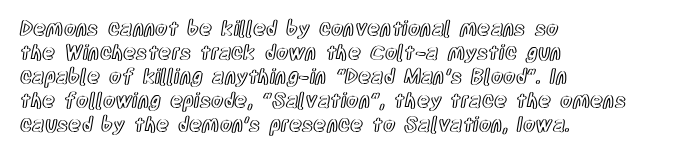
The lines are quadded left. Unmarked baselines from the first word to the last. Characters follow at the spacing the type designer built in.
